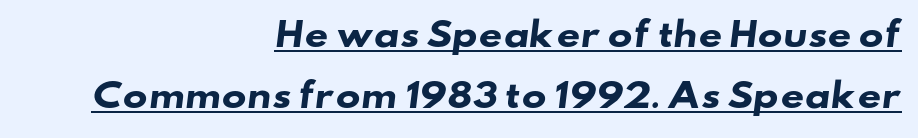
The type is set solid horizontally, with unmodified tracking. Reading down the block, your eye finds every line finishing at a fixed right position. The string is rendered with underlining switched on. Proportional: the letters do not fall into vertical columns. The text was rendered using a sans face with plain stroke endings. Typographic density is high because the face is bold.
